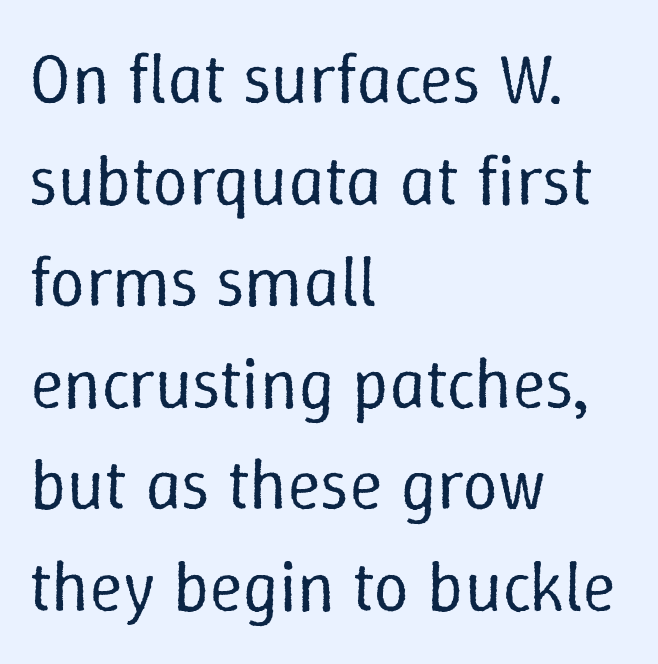
{"italic": "no", "bold": "no", "weight": "regular", "width": "normal", "stroke_contrast": "low", "x_height": "medium", "monospaced": "no", "underline": "no", "align": "left", "line_spacing": "normal", "line_spacing_ratio": 1.43, "letter_spacing": "normal", "letter_spacing_em": 0.0, "glyph_px": 71}
